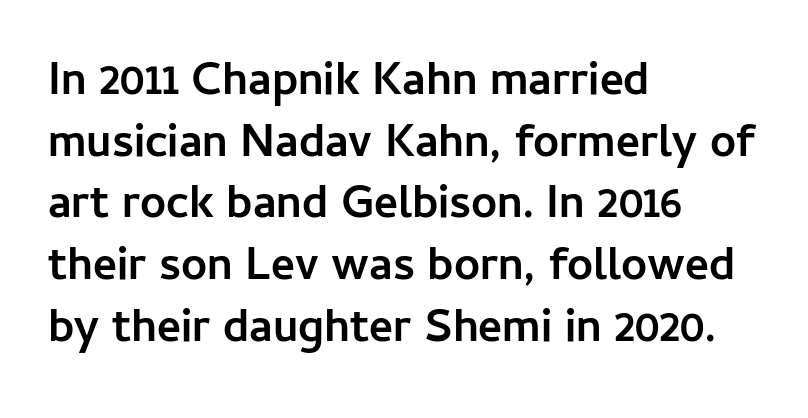
The image shows 46 px semibold sans-serif type, upright; set left-aligned, normal line spacing (1.34x), normal letter spacing, not underlined; low stroke contrast and a medium x-height.
